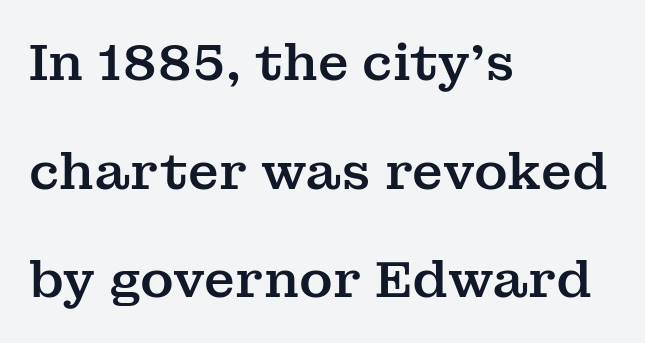
Q: Is the text italic (slanted)? A: No, it is upright.
Q: Is the typeface a serif or a sans-serif typeface? A: Serif.
Q: Is the text underlined? A: No.
Q: How is the paragraph aligned? A: Left-aligned.
Q: Is the spacing between letters normal or unusually wide? A: Normal.
Q: Is the spacing between lines tight, normal or loose? A: Loose.
Q: Width (condensed, normal, or wide)? A: Normal.
Q: Stroke contrast? A: Medium.
Q: x-height? A: Medium.
Q: Monospaced? A: No.
